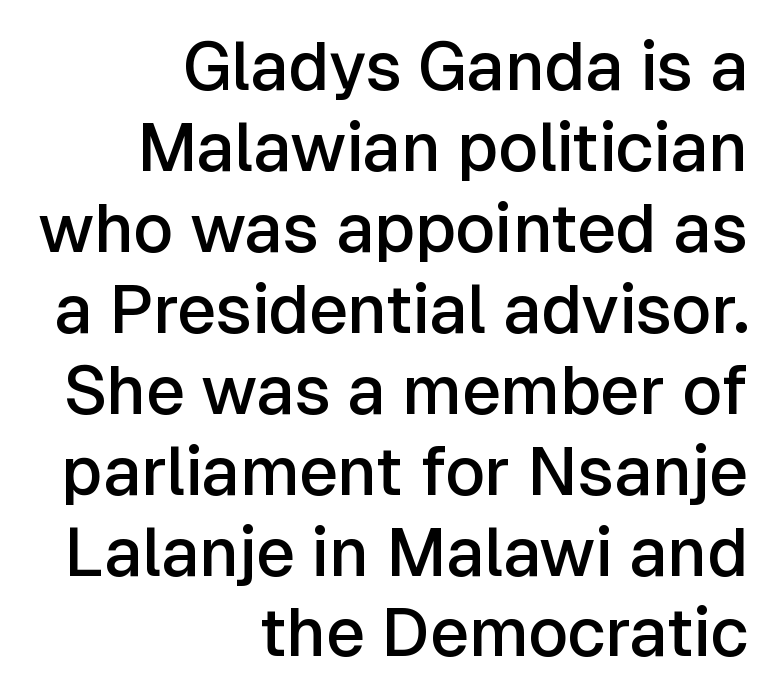
Q: Is the text bold? A: Semi-bold.
Q: Is the text italic (slanted)? A: No, it is upright.
Q: Is the typeface a serif or a sans-serif typeface? A: Sans-serif.
Q: Is the text underlined? A: No.
Q: How is the paragraph aligned? A: Right-aligned.
Q: Is the spacing between letters normal or unusually wide? A: Normal.
Q: Width (condensed, normal, or wide)? A: Normal.
Q: Stroke contrast? A: Low.
Q: x-height? A: Medium.
Q: Monospaced? A: No.
